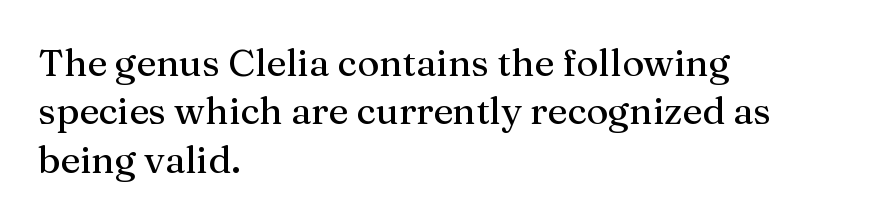
Spacing verdict: proportional, widths tailored to each character. Has an underline been added? It has not. Type style note: has serifs. Do the letters lean? They stand straight. Every row of glyphs begins at an identical x-position on the left. Regular leading.
